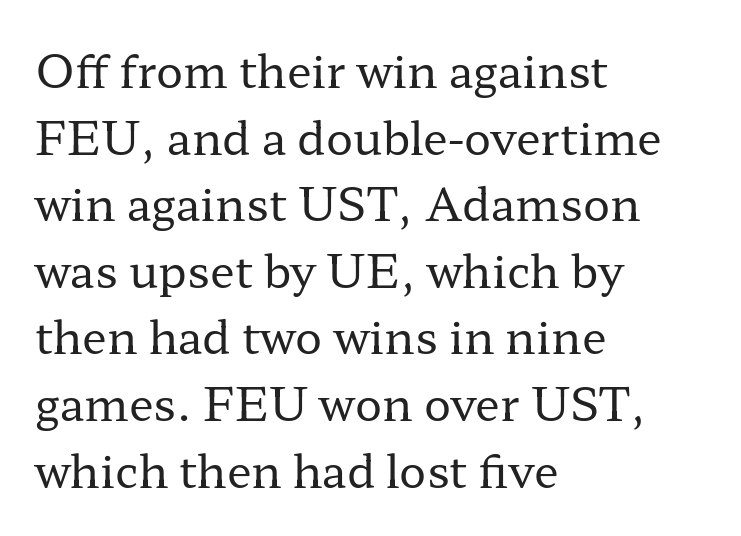
Q: Is the text bold? A: No.
Q: Is the text italic (slanted)? A: No, it is upright.
Q: Is the typeface a serif or a sans-serif typeface? A: Serif.
Q: Is the text underlined? A: No.
Q: How is the paragraph aligned? A: Left-aligned.
Q: Is the spacing between letters normal or unusually wide? A: Normal.
Q: Is the spacing between lines tight, normal or loose? A: Normal.
Q: Width (condensed, normal, or wide)? A: Wide.
Q: Stroke contrast? A: Low.
Q: x-height? A: Medium.
Q: Monospaced? A: No.
